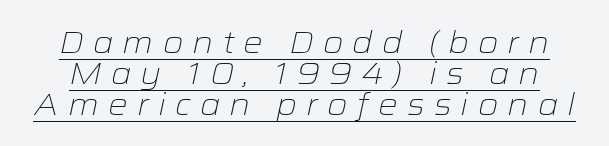
{"italic": "yes", "lean": "right", "slant_degrees": 12, "bold": "no", "weight": "light", "width": "wide", "stroke_contrast": "low", "x_height": "medium", "monospaced": "no", "underline": "yes", "line_spacing": "tight", "line_spacing_ratio": 1.0, "letter_spacing": "wide", "letter_spacing_em": 0.29, "glyph_px": 31}
